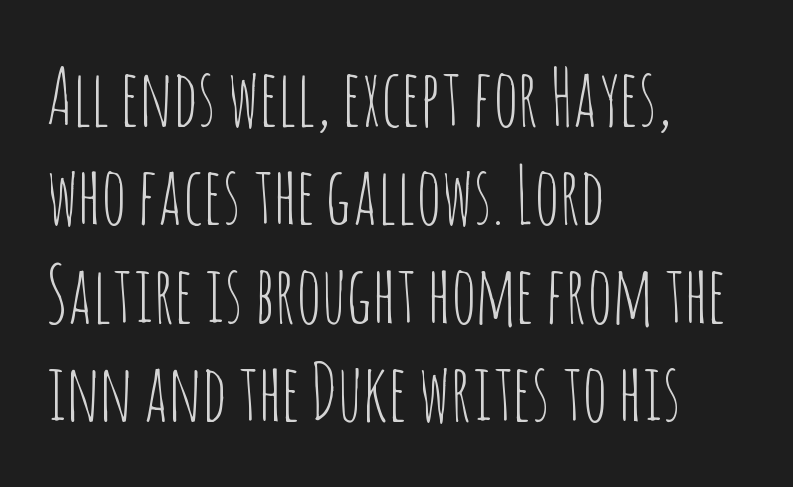
Successive baselines arrive at the customary interval. A bare baseline throughout the passage. This is roman type, the default non-slanted kind. This rendering uses left alignment, leaving the right contour irregular. Caption: standard tracking, unaltered.
